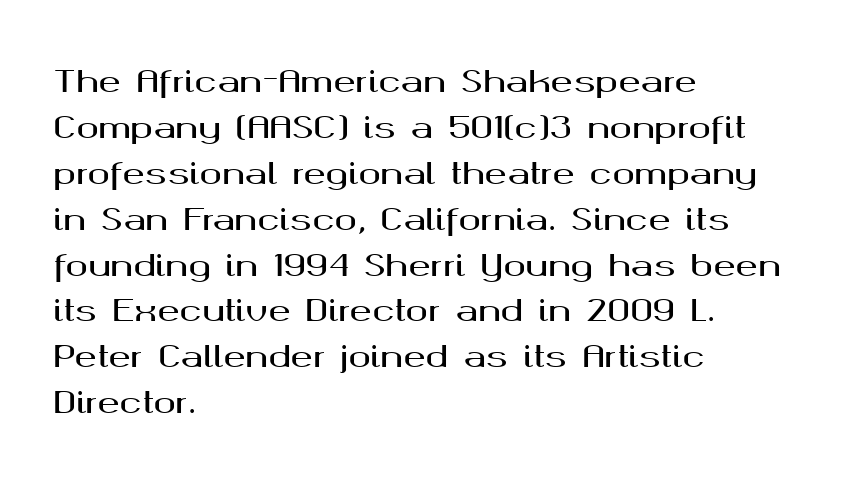
The image shows 30 px wide sans-serif type, upright; set left-aligned, normal line spacing (1.53x), normal letter spacing, not underlined; medium stroke contrast and a medium x-height.
